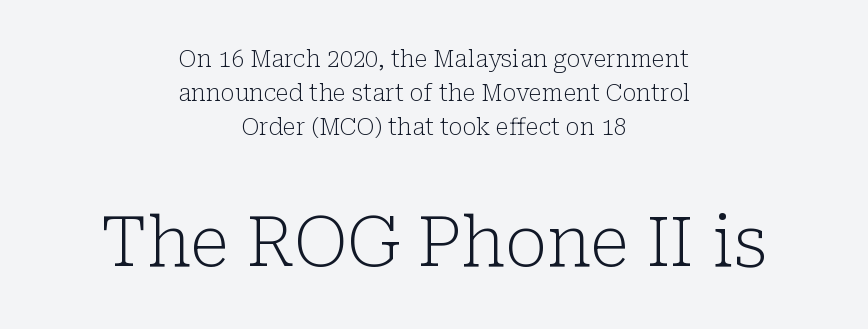
Here the glyphs are tracked normally, forming tight word shapes. You get the small type first, then a jump to larger type. Style check: upright. Unmarked baselines from the first word to the last. Unbolded letterforms with no extra heft.
